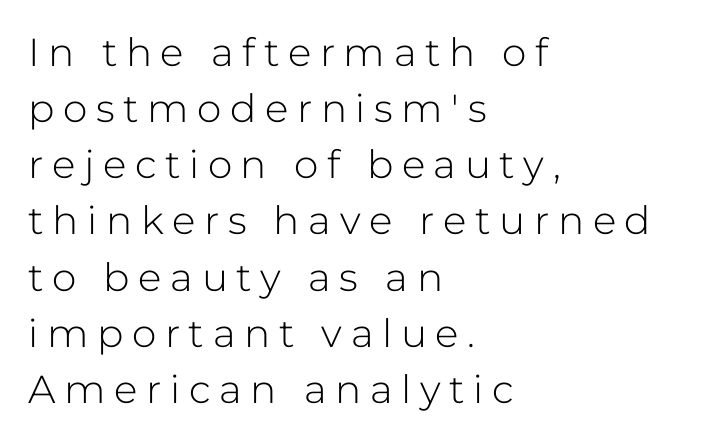
Q: Is the text bold? A: No.
Q: Is the text italic (slanted)? A: No, it is upright.
Q: Is the typeface a serif or a sans-serif typeface? A: Sans-serif.
Q: Is the text underlined? A: No.
Q: How is the paragraph aligned? A: Left-aligned.
Q: Is the spacing between letters normal or unusually wide? A: Unusually wide.
Q: Is the spacing between lines tight, normal or loose? A: Normal.
Q: Width (condensed, normal, or wide)? A: Normal.
Q: Stroke contrast? A: Low.
Q: x-height? A: Medium.
Q: Monospaced? A: No.
